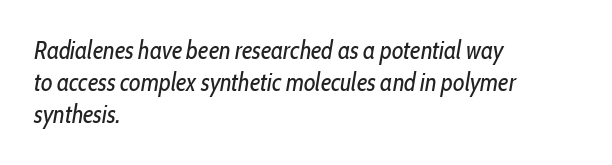
Q: Is the text bold? A: No.
Q: Is the text italic (slanted)? A: Yes, it leans right by about 10 degrees.
Q: Is the text underlined? A: No.
Q: How is the paragraph aligned? A: Left-aligned.
Q: Is the spacing between letters normal or unusually wide? A: Normal.
Q: Is the spacing between lines tight, normal or loose? A: Normal.
